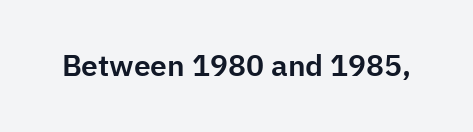
The image shows 30 px sans-serif type, upright; set normal letter spacing, not underlined; low stroke contrast and a medium x-height.
